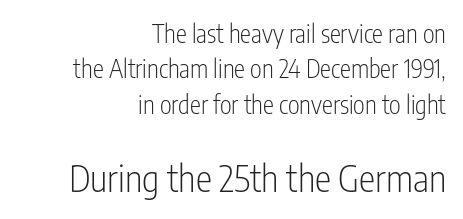
{"serif": "no", "italic": "no", "bold": "no", "weight": "light", "width": "condensed", "stroke_contrast": "low", "x_height": "medium", "monospaced": "no", "underline": "no", "align": "right", "line_spacing": "normal", "line_spacing_ratio": 1.42, "letter_spacing": "normal", "letter_spacing_em": 0.0, "larger_block": "second", "size_ratio": 1.48, "glyph_px": 37}
